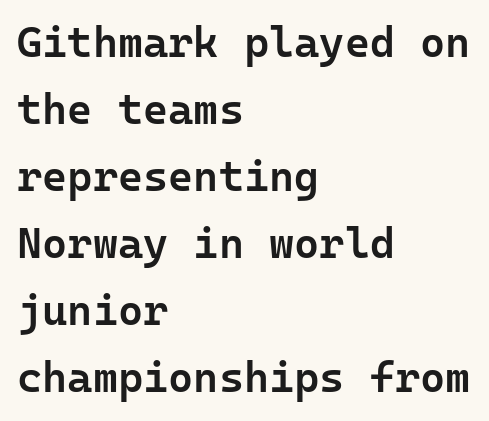
{"serif": "no", "italic": "no", "bold": "semi", "weight": "semibold", "width": "normal", "stroke_contrast": "low", "x_height": "medium", "underline": "no", "align": "left", "line_spacing": "normal", "line_spacing_ratio": 1.56, "letter_spacing": "normal", "letter_spacing_em": 0.0, "glyph_px": 43}
